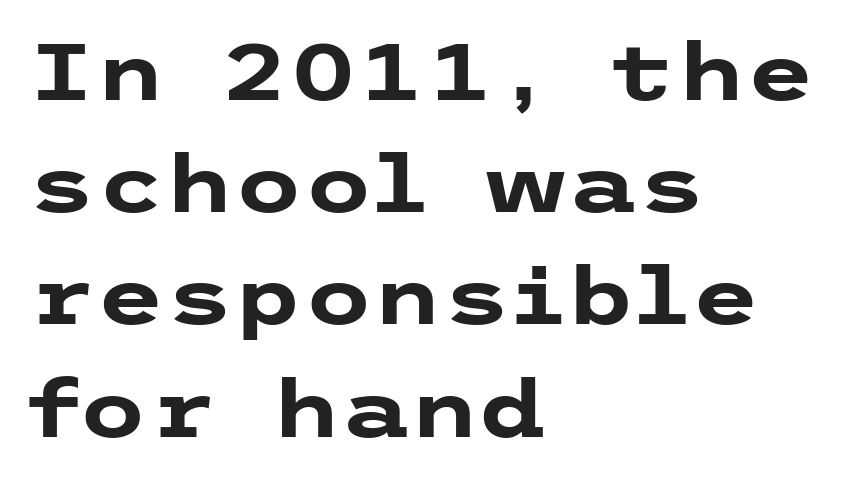
Only glyphs here, with clear space below each row. This sample uses a sans-serif face. Leading: standard. Each glyph is drawn with heavy, bold strokes. What stands out about the letter spacing? Nothing — it is the standard amount. Vertical strokes here are truly vertical.
